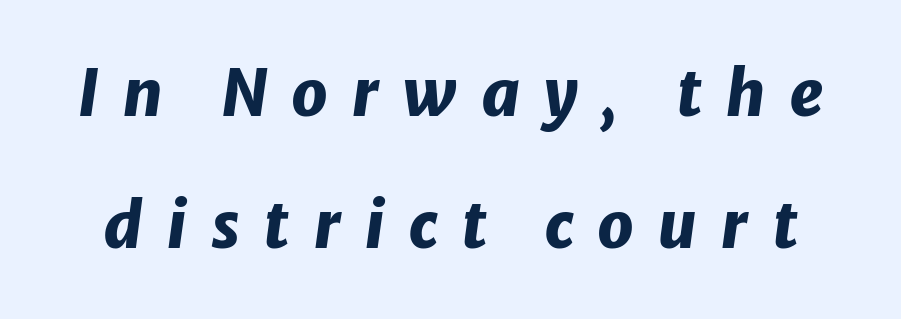
Q: Is the text bold? A: Yes.
Q: Is the text italic (slanted)? A: Yes, it leans right by about 8 degrees.
Q: Is the text underlined? A: No.
Q: Is the spacing between letters normal or unusually wide? A: Unusually wide.
Q: Is the spacing between lines tight, normal or loose? A: Loose.
Q: Width (condensed, normal, or wide)? A: Normal.
Q: Stroke contrast? A: Low.
Q: x-height? A: Medium.
Q: Monospaced? A: No.
